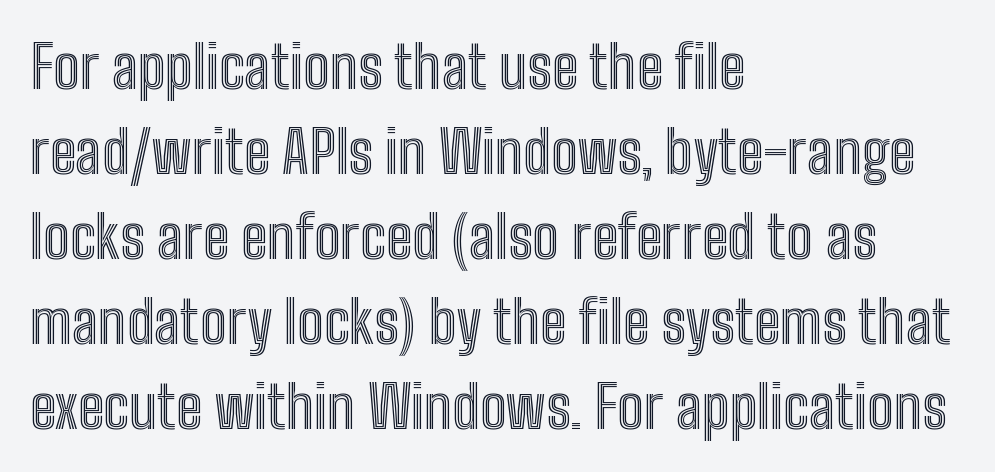
{"italic": "no", "width": "condensed", "x_height": "medium", "monospaced": "no", "underline": "no", "align": "left", "line_spacing": "normal", "line_spacing_ratio": 1.44, "letter_spacing": "normal", "letter_spacing_em": 0.0, "glyph_px": 59}
